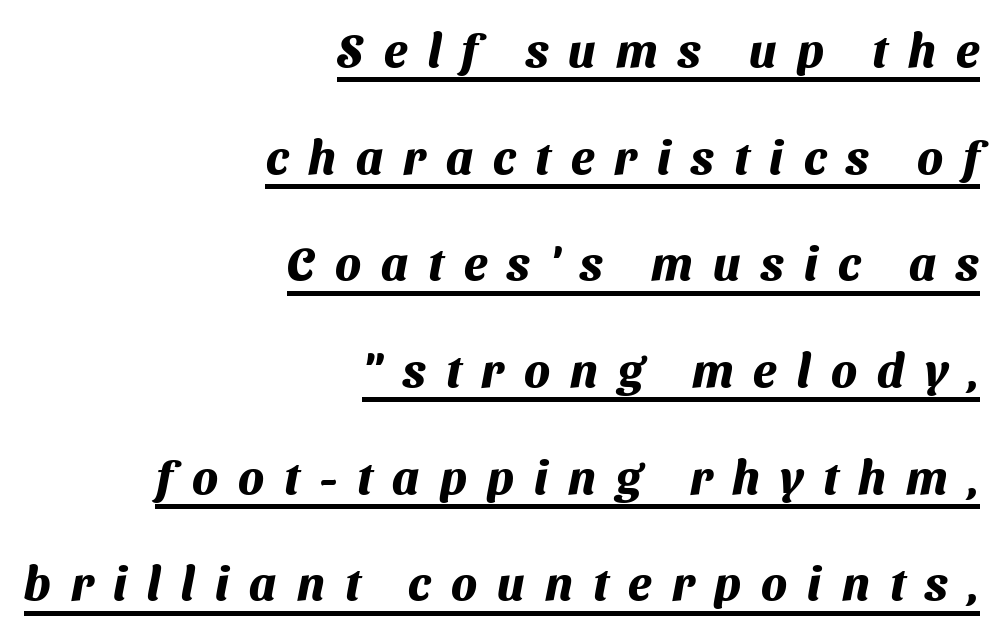
Honestly, the underline is the first thing you notice here. Visually the block forms a straight wall on the right and a jagged coastline on the left. What kind of face is this? One without serifs — a sans. In terms of leading, this rendering errs on the spacious side. These lines have a slow, spaced-out rhythm from letter to letter. The passage shown is emphatically bold.
